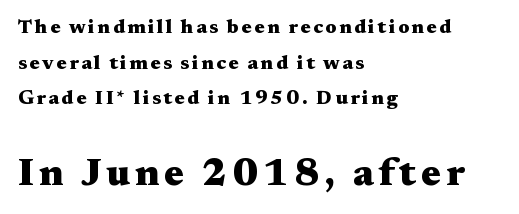
The specimen reads as upright at a glance. Weight: bold. This sample has the flowing, uneven cadence of proportional lettering. If you drew a ruler down the left edge, every line would touch it.
